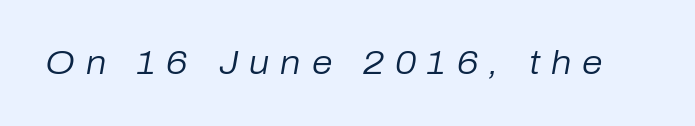
Q: Is the text bold? A: No.
Q: Is the text italic (slanted)? A: Yes, it leans right by about 10 degrees.
Q: Is the text underlined? A: No.
Q: Is the spacing between letters normal or unusually wide? A: Unusually wide.
Q: Width (condensed, normal, or wide)? A: Normal.
Q: Stroke contrast? A: Low.
Q: x-height? A: Medium.
Q: Monospaced? A: No.
